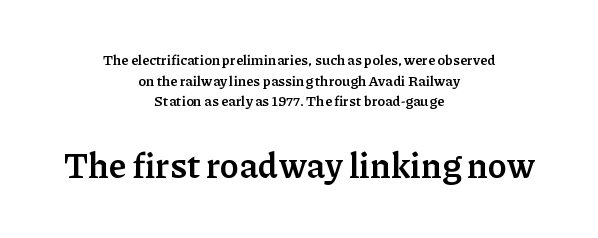
Descender tails drop into unmarked territory. Caption: bold face, heavy strokes. Little horizontal feet cap the strokes, marking this as serif type. This sample has the flowing, uneven cadence of proportional lettering. Tracking value appears to be zero — textbook default spacing. Horizontally, the lines are justified to the midpoint only.
